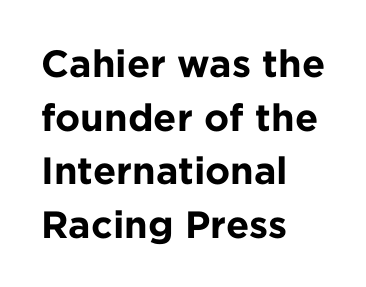
The image shows 38 px bold sans-serif type, upright; set left-aligned, normal line spacing (1.41x), normal letter spacing, not underlined; low stroke contrast and a medium x-height.
